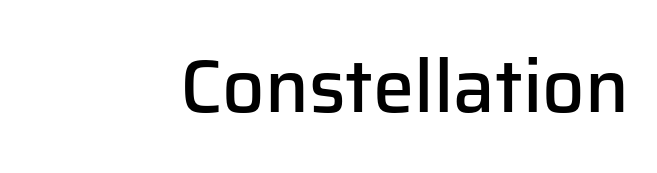
{"serif": "no", "italic": "no", "bold": "semi", "weight": "semibold", "width": "normal", "stroke_contrast": "low", "x_height": "medium", "monospaced": "no", "underline": "no", "align": "right", "letter_spacing": "normal", "letter_spacing_em": 0.0, "glyph_px": 74}
